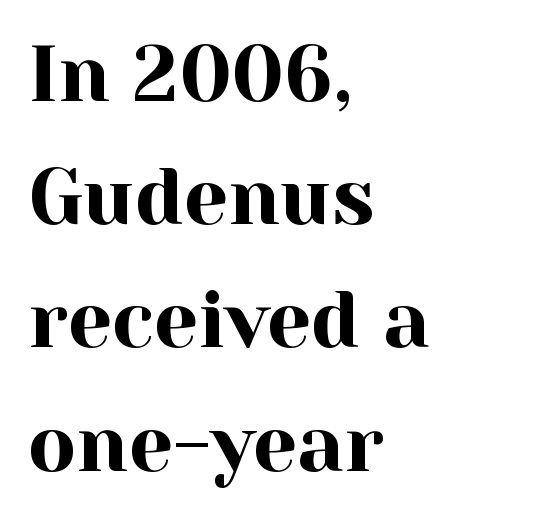
Q: Is the text italic (slanted)? A: No, it is upright.
Q: Is the typeface a serif or a sans-serif typeface? A: Serif.
Q: Is the text underlined? A: No.
Q: How is the paragraph aligned? A: Left-aligned.
Q: Is the spacing between letters normal or unusually wide? A: Normal.
Q: Is the spacing between lines tight, normal or loose? A: Normal.
Q: Width (condensed, normal, or wide)? A: Normal.
Q: x-height? A: Medium.
Q: Monospaced? A: No.
